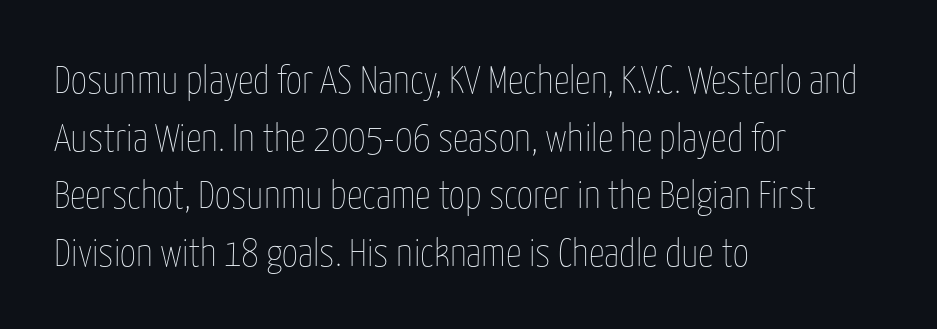
Successive baselines arrive at the customary interval. Is the type heavy? It reads as light-to-regular instead. Decoration check: the copy has no underline. The gaps between neighbouring characters are ordinary and unremarkable.
